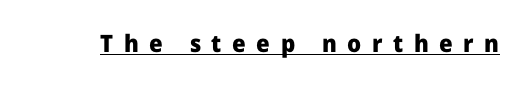
The image shows 24 px bold type, upright; set unusually wide letter spacing (+0.44 em), underlined.
